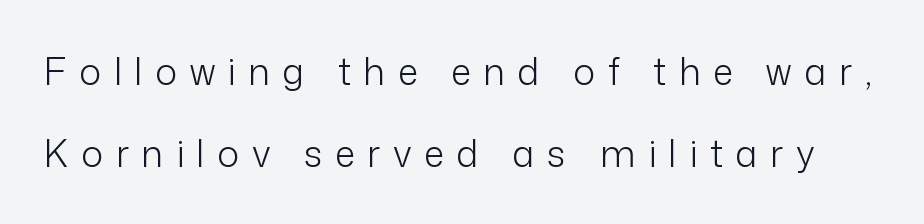
The image shows 37 px light sans-serif type, upright; set loose line spacing (2.22x), unusually wide letter spacing (+0.34 em), not underlined; low stroke contrast and a medium x-height.
